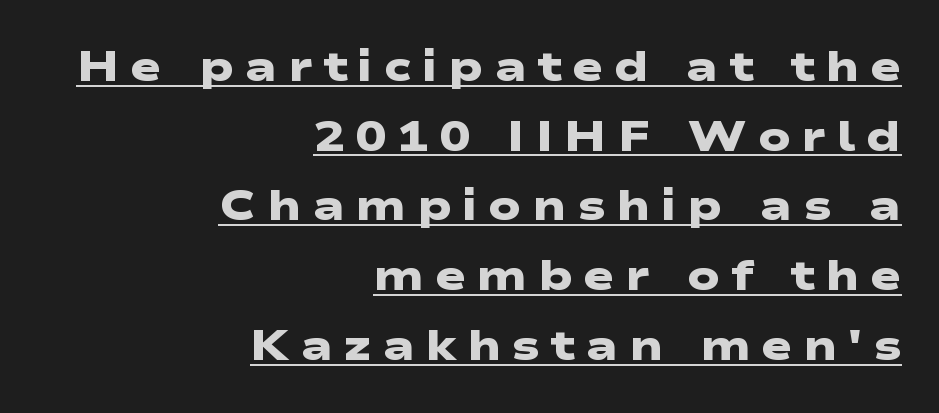
{"serif": "no", "bold": "yes", "weight": "heavy", "width": "wide", "stroke_contrast": "low", "x_height": "medium", "monospaced": "no", "underline": "yes", "align": "right", "line_spacing": "normal", "line_spacing_ratio": 1.66, "letter_spacing": "wide", "letter_spacing_em": 0.25, "glyph_px": 42}
